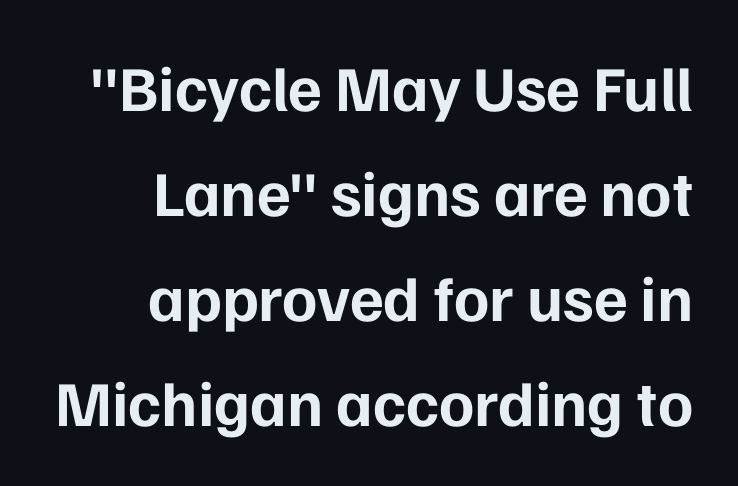
A sans-serif font was chosen for this passage. You could not count columns in this text — the font is proportionally spaced. The type sits square on the baseline with zero lean. A clean baseline with only descenders dipping below it. Summary of vertical rhythm: regular, with standard interline spacing. Tracking value appears to be zero — textbook default spacing.
